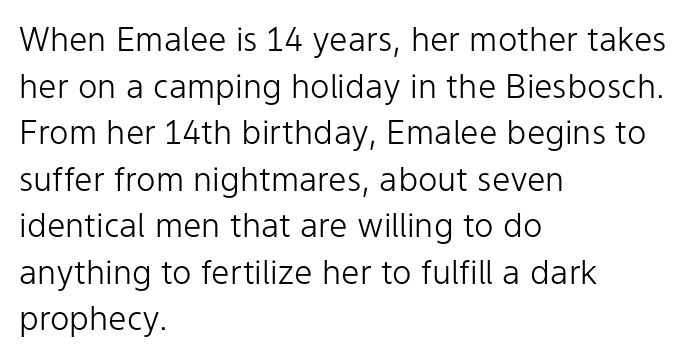
The passage shown is typed in a proportional face where columns would drift. The letters carry no serifs — their stems end cleanly without finishing strokes. Compared with typical paragraphs, the rows here are spaced about the same. The face used here is rendered with its standard letterfit. Bare-footed words on every line. The lettering stays uniformly vertical, giving the passage a roman look.
